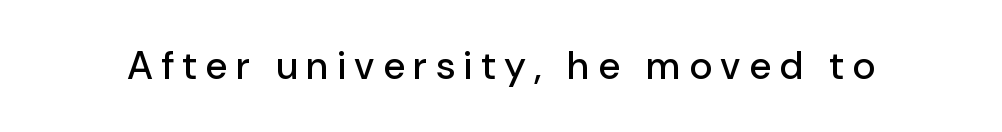
Character widths vary here, with narrow letters taking less room than wide ones. The font's upright variant was chosen for this text. The strip under each line holds only bare page. To sum up the face: it is a sans, with no serifs. The line texture is sparse and dotted thanks to wide tracking.
